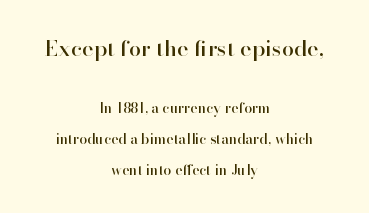
The image shows 22 px text type, upright; set centered, loose line spacing (2.21x), normal letter spacing, not underlined; the first (top) block is 1.57x larger.
